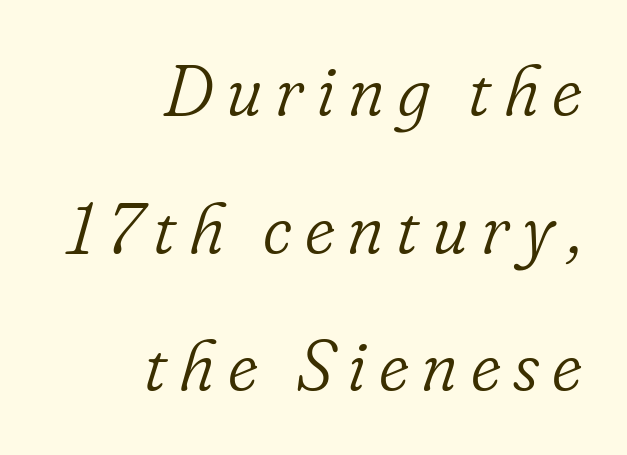
Q: Is the text bold? A: No.
Q: Is the text italic (slanted)? A: Yes, it leans right by about 16 degrees.
Q: Is the typeface a serif or a sans-serif typeface? A: Serif.
Q: Is the text underlined? A: No.
Q: How is the paragraph aligned? A: Right-aligned.
Q: Is the spacing between lines tight, normal or loose? A: Loose.
Q: Width (condensed, normal, or wide)? A: Normal.
Q: Stroke contrast? A: Low.
Q: x-height? A: Small.
Q: Monospaced? A: No.
